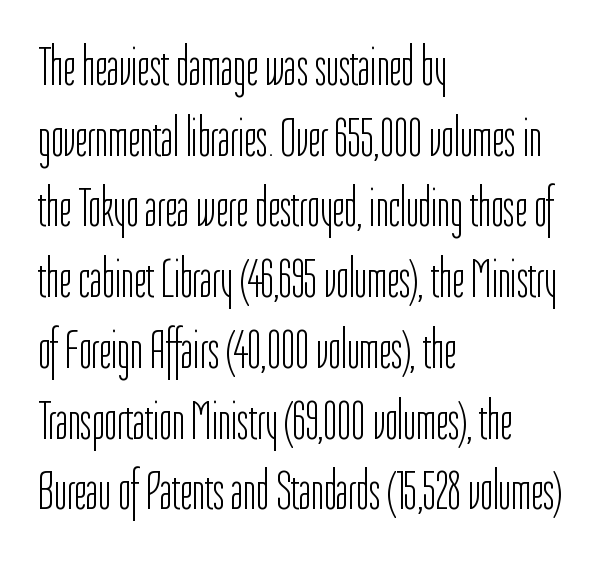
Q: Is the text bold? A: No.
Q: Is the text italic (slanted)? A: No, it is upright.
Q: Is the typeface a serif or a sans-serif typeface? A: Sans-serif.
Q: Is the text underlined? A: No.
Q: How is the paragraph aligned? A: Left-aligned.
Q: Is the spacing between letters normal or unusually wide? A: Normal.
Q: Is the spacing between lines tight, normal or loose? A: Normal.
Q: Width (condensed, normal, or wide)? A: Condensed.
Q: Stroke contrast? A: Low.
Q: x-height? A: Medium.
Q: Monospaced? A: No.
